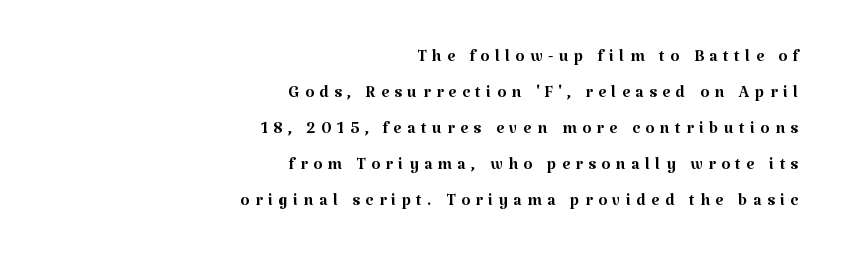
A clean baseline with only descenders dipping below it. The block of text has a typical density, with ordinary space between rows. You can tell it's not italic because the verticals are truly vertical. Here the glyphs are tracked loosely, breaking word shapes into spaced letters.
